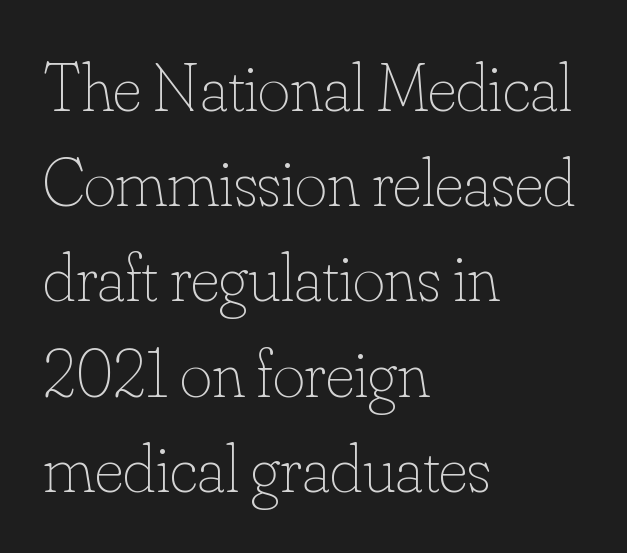
The image shows 69 px thin type, upright; set left-aligned, normal line spacing (1.38x), normal letter spacing, not underlined; low stroke contrast and a small x-height.
